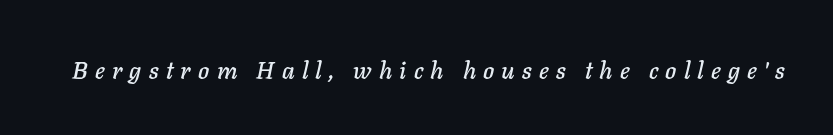
Q: Is the text italic (slanted)? A: Yes, it leans right by about 11 degrees.
Q: Is the text underlined? A: No.
Q: Is the spacing between letters normal or unusually wide? A: Unusually wide.
